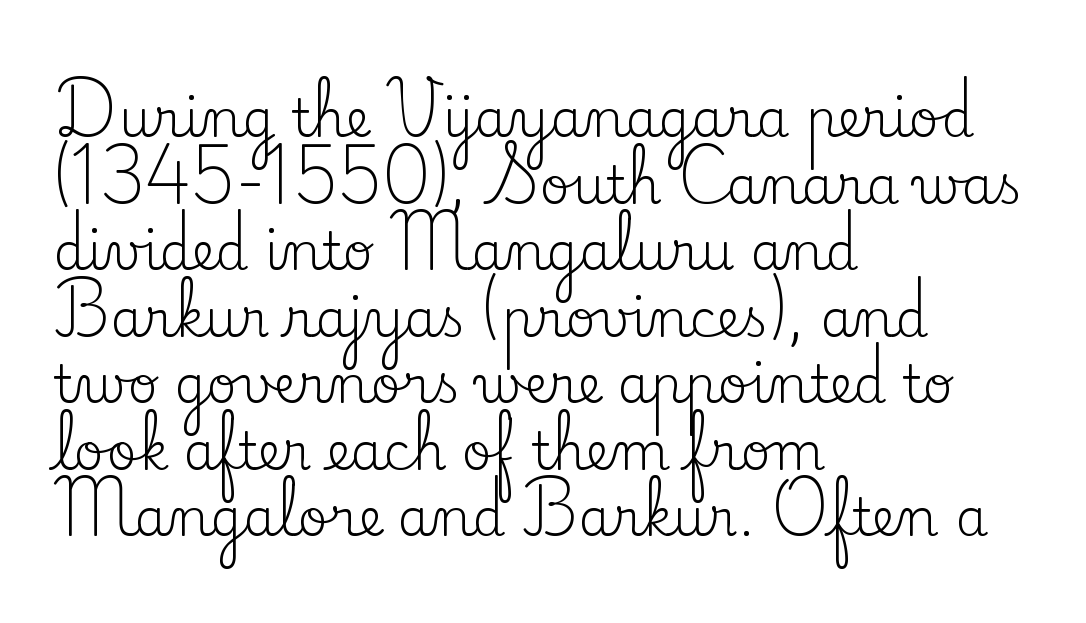
The image shows 52 px regular-weight type, upright; set left-aligned, normal line spacing (1.28x), normal letter spacing, not underlined; low stroke contrast and a small x-height.
